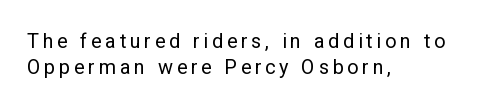
The image shows 20 px text type, upright; set left-aligned, normal line spacing (1.3x), not underlined.
